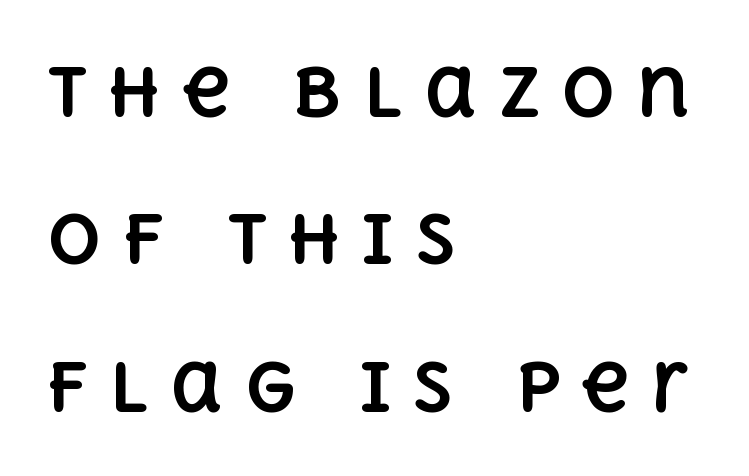
The image shows 67 px bold type, upright; set left-aligned, loose line spacing (2.2x), unusually wide letter spacing (+0.31 em), not underlined; a large x-height.
